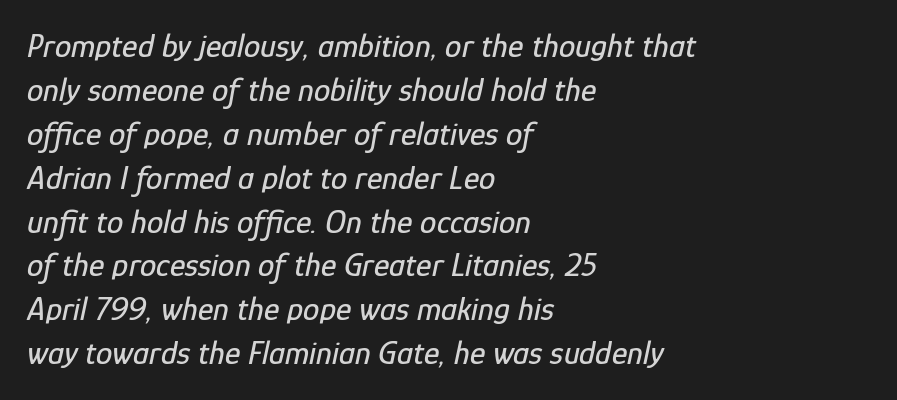
{"italic": "yes", "lean": "right", "slant_degrees": 12, "width": "condensed", "stroke_contrast": "low", "x_height": "medium", "monospaced": "no", "underline": "no", "align": "left", "line_spacing": "normal", "line_spacing_ratio": 1.33, "letter_spacing": "normal", "letter_spacing_em": 0.0, "glyph_px": 33}
